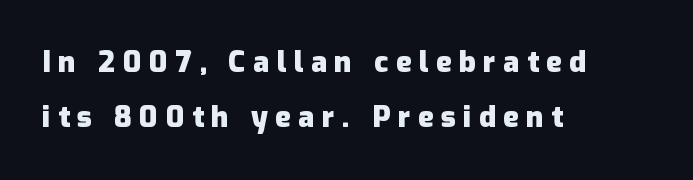
{"serif": "no", "italic": "no", "bold": "yes", "weight": "heavy", "width": "normal", "stroke_contrast": "low", "x_height": "medium", "monospaced": "no", "underline": "no", "align": "left", "line_spacing": "loose", "line_spacing_ratio": 1.91, "letter_spacing": "wide", "letter_spacing_em": 0.26, "glyph_px": 29}
